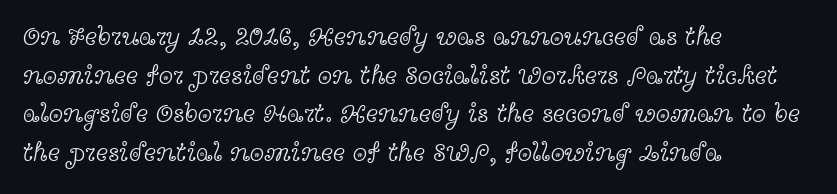
{"italic": "no", "bold": "no", "underline": "no", "align": "left", "line_spacing": "normal", "line_spacing_ratio": 1.49, "letter_spacing": "normal", "letter_spacing_em": 0.0, "glyph_px": 26}
